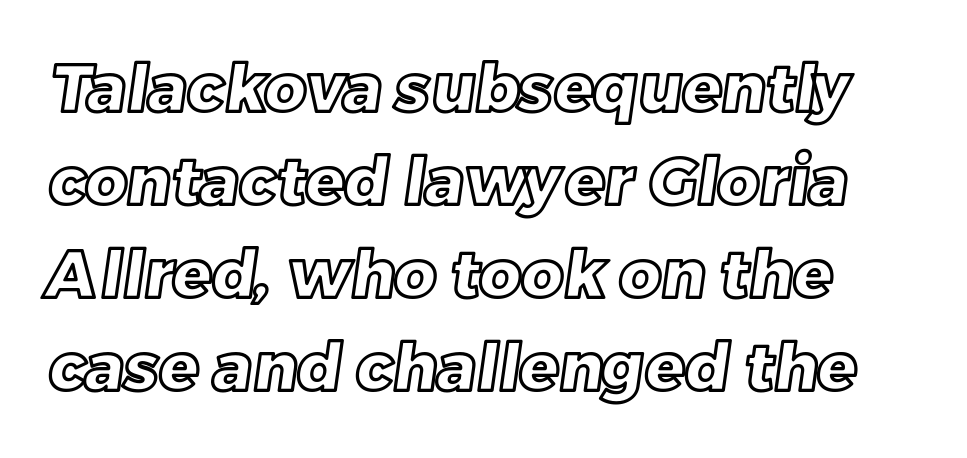
{"width": "normal", "x_height": "large", "monospaced": "no", "underline": "no", "align": "left", "line_spacing": "normal", "line_spacing_ratio": 1.43, "letter_spacing": "normal", "letter_spacing_em": 0.0, "glyph_px": 65}
